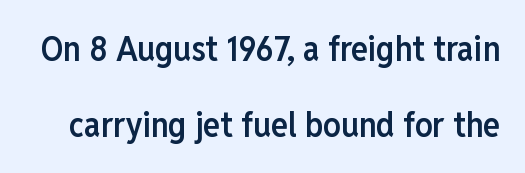
Q: Is the text bold? A: Semi-bold.
Q: Is the text italic (slanted)? A: No, it is upright.
Q: Is the typeface a serif or a sans-serif typeface? A: Sans-serif.
Q: Is the text underlined? A: No.
Q: Is the spacing between letters normal or unusually wide? A: Normal.
Q: Is the spacing between lines tight, normal or loose? A: Loose.
Q: Width (condensed, normal, or wide)? A: Condensed.
Q: Stroke contrast? A: Low.
Q: x-height? A: Medium.
Q: Monospaced? A: No.
